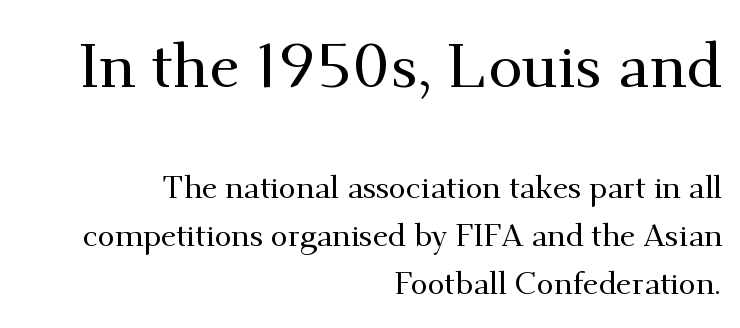
The gap between lines stays unmarked. The composition opens big and finishes small. The paragraph shown leans on its right margin. You can tell it's not italic because the verticals are truly vertical. Is this a fixed-width face? No — the glyphs have proportional, varying widths. Students, note that the glyphs here touch the page at normal intervals.
